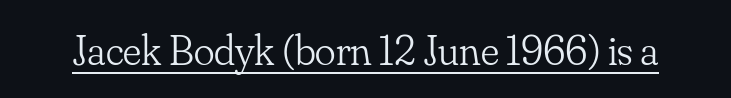
Q: Is the text bold? A: No.
Q: Is the text italic (slanted)? A: No, it is upright.
Q: Is the typeface a serif or a sans-serif typeface? A: Serif.
Q: Is the text underlined? A: Yes.
Q: Is the spacing between letters normal or unusually wide? A: Normal.
Q: Width (condensed, normal, or wide)? A: Normal.
Q: Stroke contrast? A: Low.
Q: x-height? A: Small.
Q: Monospaced? A: No.
